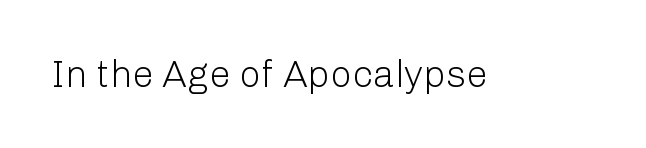
{"serif": "no", "italic": "no", "bold": "no", "weight": "light", "width": "normal", "stroke_contrast": "low", "x_height": "medium", "monospaced": "no", "underline": "no", "letter_spacing": "normal", "letter_spacing_em": 0.0, "glyph_px": 38}
